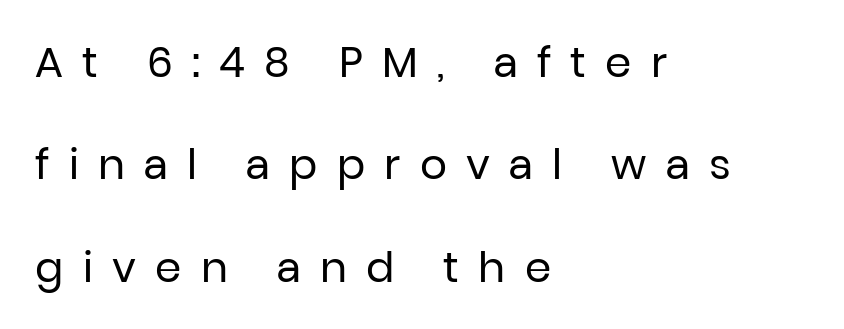
The image shows 42 px regular-weight sans-serif type, upright; set left-aligned, loose line spacing (2.44x), unusually wide letter spacing (+0.46 em), not underlined; low stroke contrast and a medium x-height.
